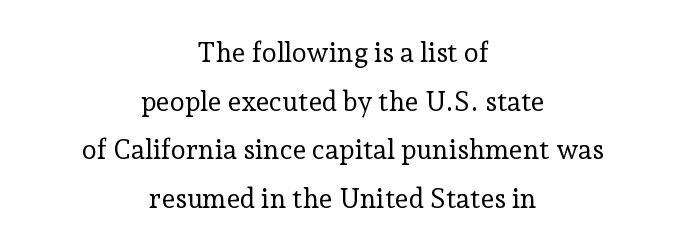
The image shows 27 px text type, upright; set centered, line spacing 1.8x, normal letter spacing, not underlined.
